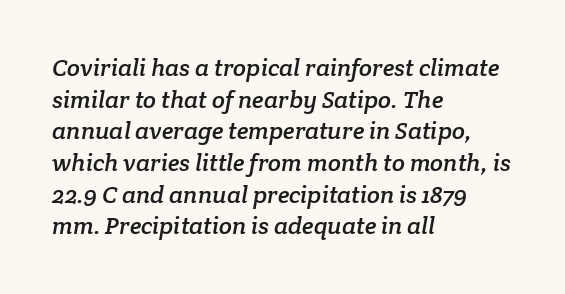
Students, observe: this is what conventionally led text looks like. Glyph-to-glyph distance matches everyday printed text. The lines are quadded left. The strip under each line holds only bare page.
